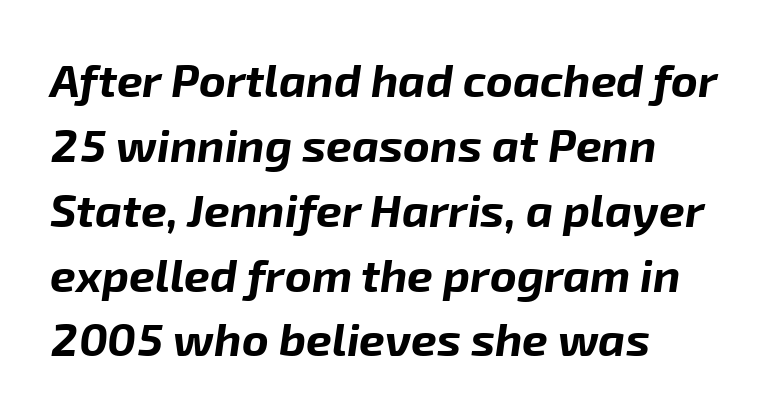
Honestly, the letter spacing is just normal — you wouldn't notice it. These lines carry a lot of weight — the face is fully bold. Each new line begins a customary step beneath the previous one. Tall strokes in this sample are angled rather than plumb.
